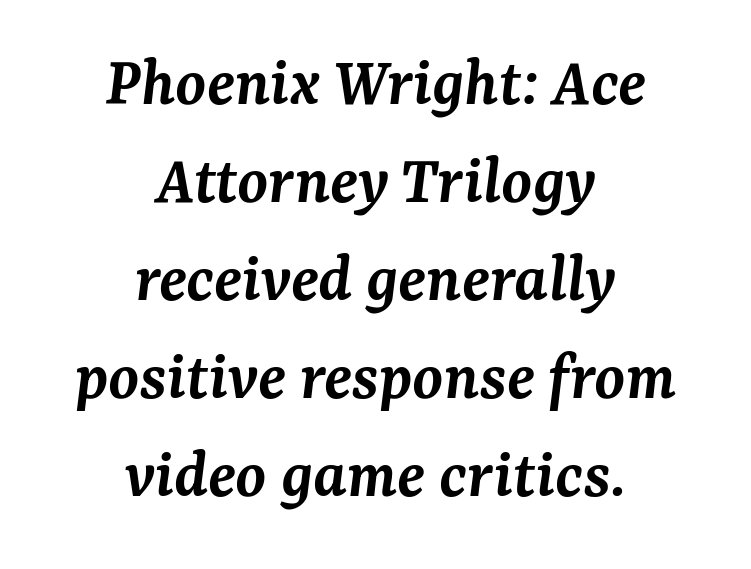
The image shows 70 px semibold serif type, italic (leaning right); set centered, normal line spacing (1.4x), normal letter spacing, not underlined; medium stroke contrast and a medium x-height.
